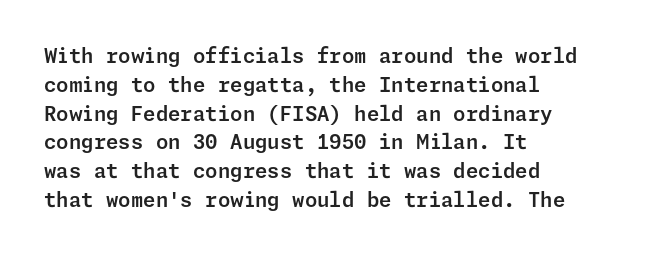
The image shows 20 px text type, upright; set left-aligned, normal line spacing (1.44x), normal letter spacing, not underlined.
